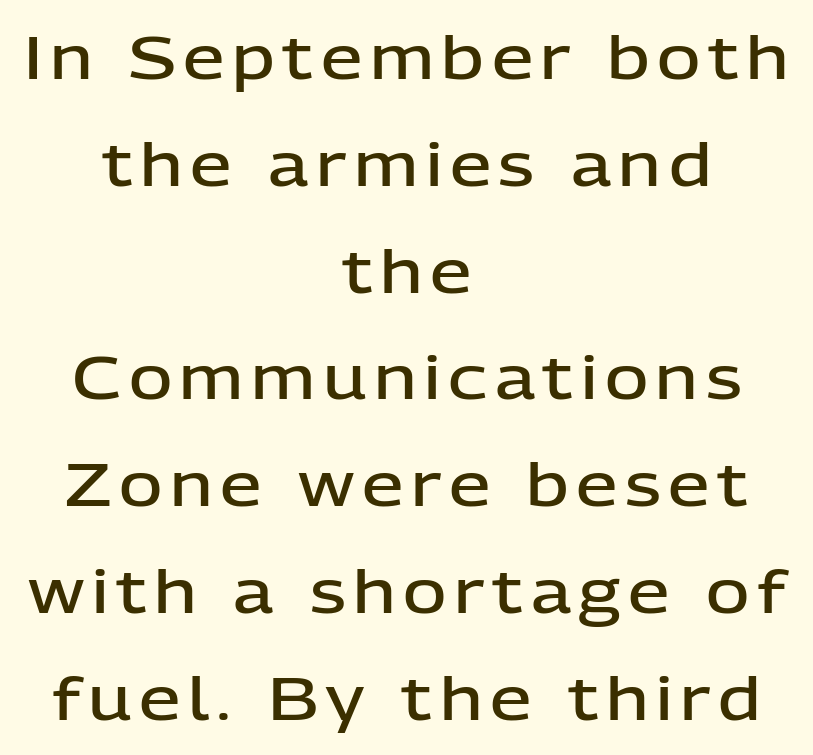
The image shows 59 px semibold sans-serif type, upright; set centered, line spacing 1.81x, not underlined; low stroke contrast and a medium x-height.
